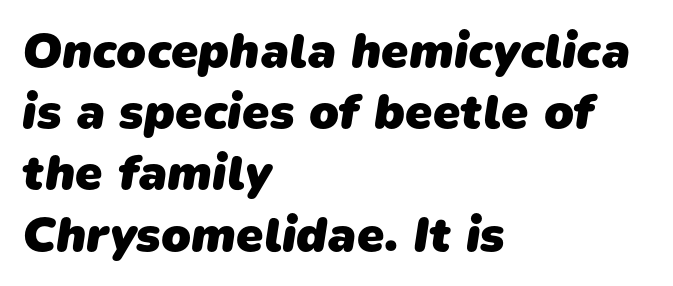
Line starts are locked; line ends wander. You'd pick this weight for a headline — it's a proper bold. Default kerning and tracking; the words read as compact shapes. The face used here is proportionally spaced, like ordinary book or web type.
